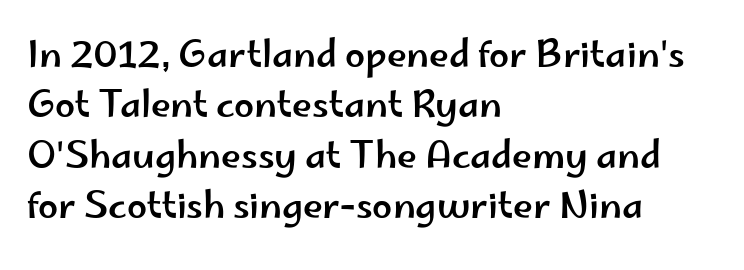
Q: Is the text italic (slanted)? A: No, it is upright.
Q: Is the typeface a serif or a sans-serif typeface? A: Sans-serif.
Q: Is the text underlined? A: No.
Q: How is the paragraph aligned? A: Left-aligned.
Q: Is the spacing between letters normal or unusually wide? A: Normal.
Q: Is the spacing between lines tight, normal or loose? A: Normal.
Q: Width (condensed, normal, or wide)? A: Wide.
Q: Stroke contrast? A: Low.
Q: x-height? A: Small.
Q: Monospaced? A: No.
